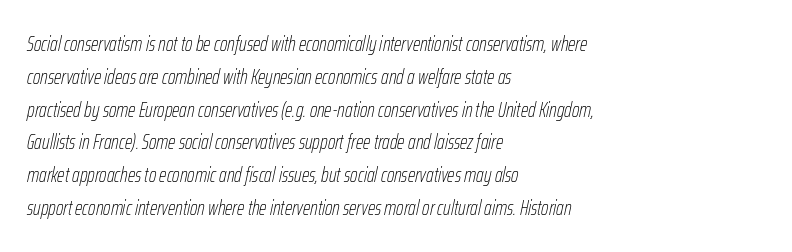
The image shows 21 px text type, italic (leaning right); set left-aligned, normal line spacing (1.56x), normal letter spacing, not underlined.
